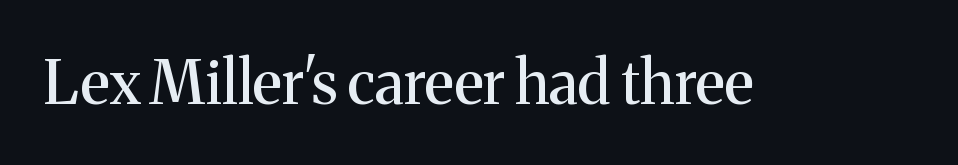
The image shows 60 px serif type, upright; set normal letter spacing, not underlined; medium stroke contrast and a medium x-height.
